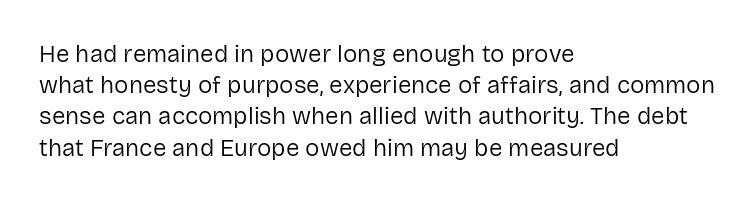
{"italic": "no", "bold": "no", "underline": "no", "align": "left", "line_spacing": "normal", "line_spacing_ratio": 1.3, "letter_spacing": "normal", "letter_spacing_em": 0.0, "glyph_px": 24}
